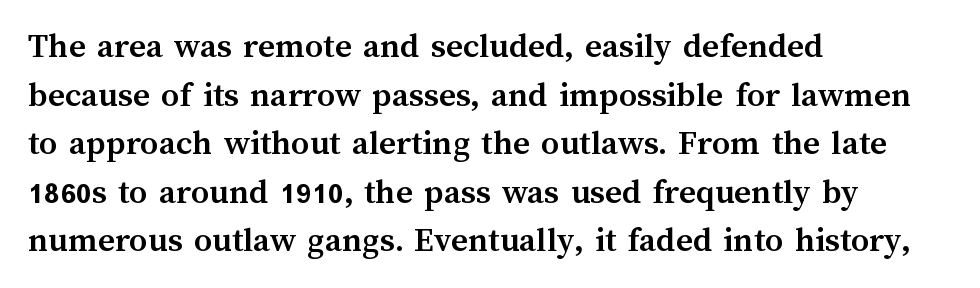
The image shows 36 px semibold type, upright; set left-aligned, normal line spacing (1.35x), normal letter spacing, not underlined; medium stroke contrast and a medium x-height.
